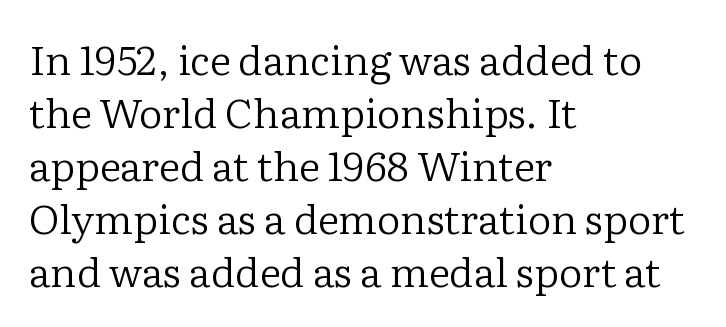
Q: Is the text bold? A: No.
Q: Is the text italic (slanted)? A: No, it is upright.
Q: Is the typeface a serif or a sans-serif typeface? A: Serif.
Q: Is the text underlined? A: No.
Q: How is the paragraph aligned? A: Left-aligned.
Q: Is the spacing between letters normal or unusually wide? A: Normal.
Q: Is the spacing between lines tight, normal or loose? A: Normal.
Q: Width (condensed, normal, or wide)? A: Normal.
Q: Stroke contrast? A: Low.
Q: x-height? A: Medium.
Q: Monospaced? A: No.
